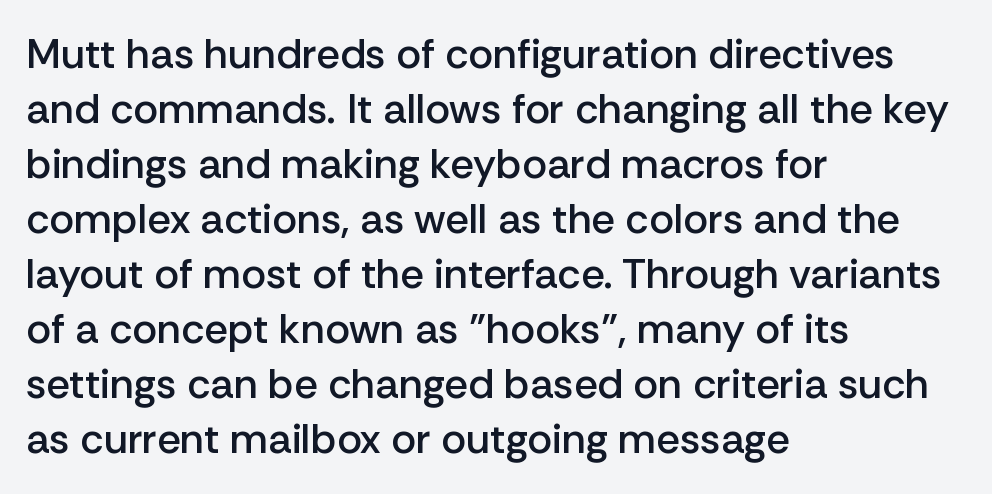
{"serif": "no", "italic": "no", "bold": "semi", "weight": "semibold", "width": "normal", "stroke_contrast": "low", "x_height": "medium", "monospaced": "no", "underline": "no", "align": "left", "line_spacing": "normal", "line_spacing_ratio": 1.31, "letter_spacing": "normal", "letter_spacing_em": 0.0, "glyph_px": 42}
